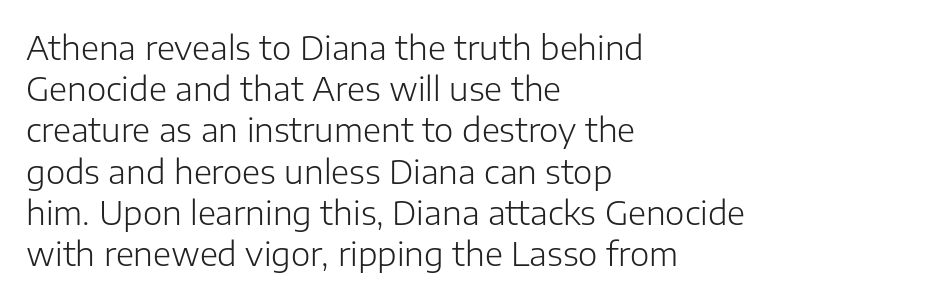
Q: Is the text bold? A: No.
Q: Is the text italic (slanted)? A: No, it is upright.
Q: Is the typeface a serif or a sans-serif typeface? A: Sans-serif.
Q: Is the text underlined? A: No.
Q: How is the paragraph aligned? A: Left-aligned.
Q: Is the spacing between letters normal or unusually wide? A: Normal.
Q: Is the spacing between lines tight, normal or loose? A: Normal.
Q: Width (condensed, normal, or wide)? A: Normal.
Q: Stroke contrast? A: Low.
Q: x-height? A: Medium.
Q: Monospaced? A: No.
